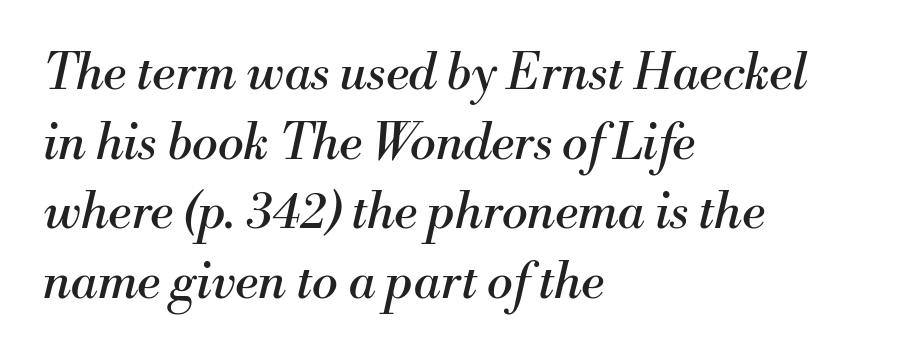
The image shows 49 px regular-weight serif type, italic (leaning right); set left-aligned, normal line spacing (1.42x), normal letter spacing, not underlined; medium stroke contrast and a small x-height.
